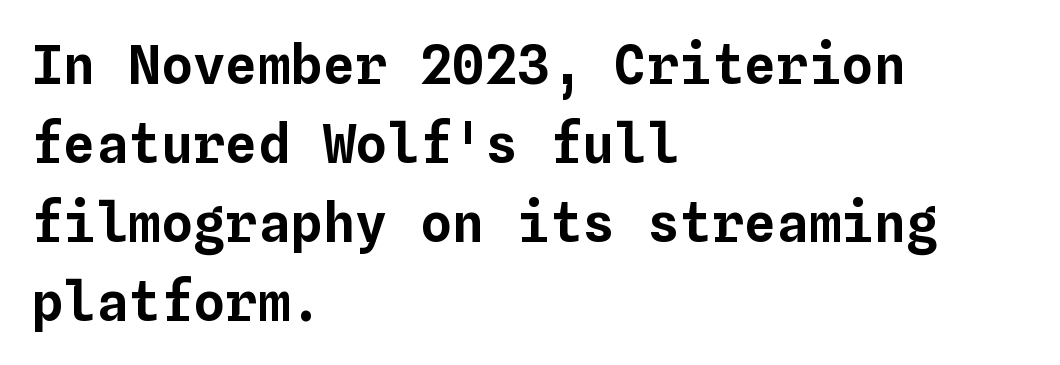
The image shows 54 px text type, upright, monospaced; set left-aligned, normal line spacing (1.46x), normal letter spacing, not underlined; low stroke contrast and a medium x-height.
